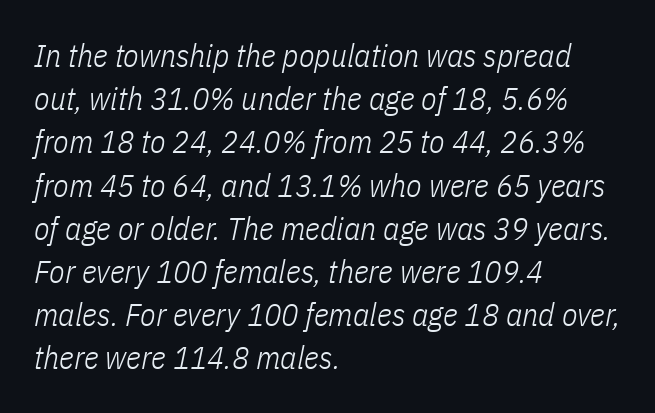
The image shows 32 px light, condensed type, italic (leaning right); set left-aligned, normal line spacing (1.35x), normal letter spacing, not underlined; low stroke contrast and a medium x-height.
